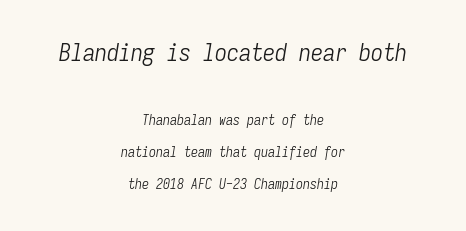
Each line is balanced around a shared central axis. No word sits above an underline. Airy leading. Style check: oblique.
